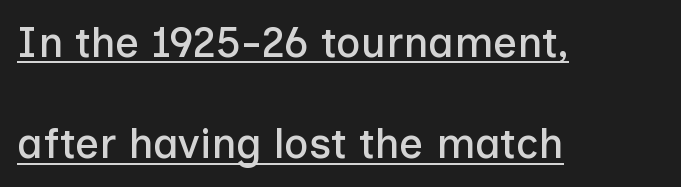
Q: Is the text italic (slanted)? A: No, it is upright.
Q: Is the typeface a serif or a sans-serif typeface? A: Sans-serif.
Q: Is the text underlined? A: Yes.
Q: How is the paragraph aligned? A: Left-aligned.
Q: Is the spacing between letters normal or unusually wide? A: Normal.
Q: Is the spacing between lines tight, normal or loose? A: Loose.
Q: Width (condensed, normal, or wide)? A: Normal.
Q: Stroke contrast? A: Low.
Q: x-height? A: Medium.
Q: Monospaced? A: No.
